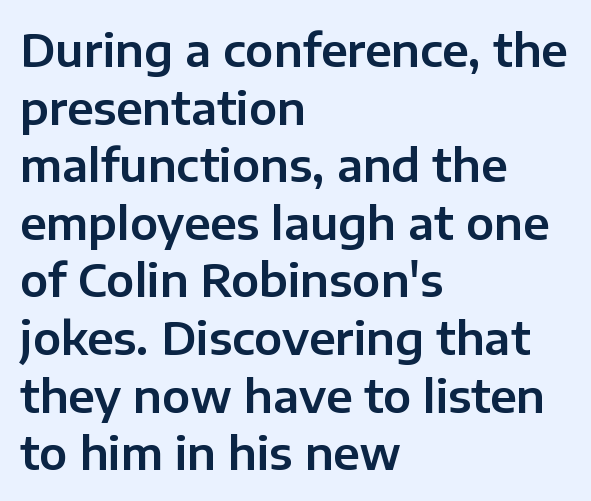
Q: Is the text italic (slanted)? A: No, it is upright.
Q: Is the typeface a serif or a sans-serif typeface? A: Sans-serif.
Q: Is the text underlined? A: No.
Q: How is the paragraph aligned? A: Left-aligned.
Q: Is the spacing between letters normal or unusually wide? A: Normal.
Q: Is the spacing between lines tight, normal or loose? A: Normal.
Q: Width (condensed, normal, or wide)? A: Normal.
Q: Stroke contrast? A: Low.
Q: x-height? A: Medium.
Q: Monospaced? A: No.
